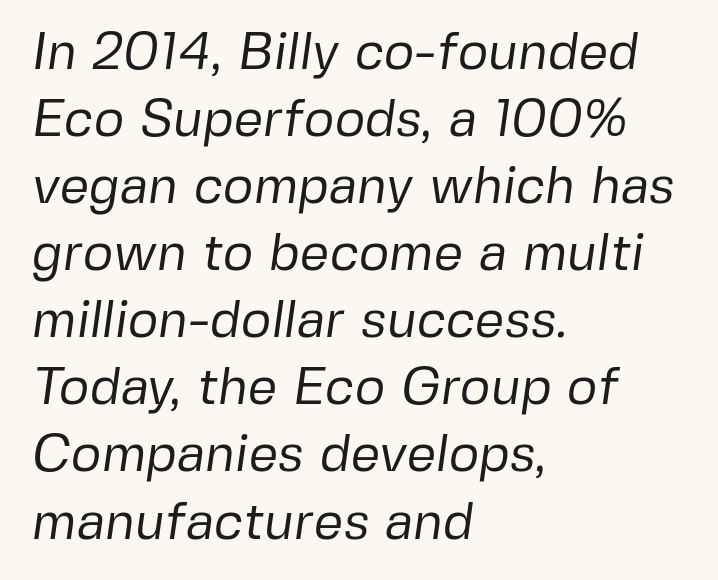
{"serif": "no", "bold": "no", "weight": "regular", "width": "normal", "stroke_contrast": "low", "x_height": "medium", "monospaced": "no", "underline": "no", "align": "left", "line_spacing": "normal", "line_spacing_ratio": 1.29, "letter_spacing": "normal", "letter_spacing_em": 0.0, "glyph_px": 52}
